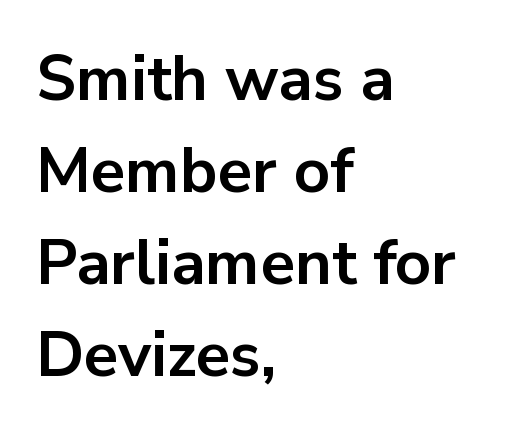
Q: Is the text bold? A: Yes.
Q: Is the text italic (slanted)? A: No, it is upright.
Q: Is the typeface a serif or a sans-serif typeface? A: Sans-serif.
Q: Is the text underlined? A: No.
Q: How is the paragraph aligned? A: Left-aligned.
Q: Is the spacing between letters normal or unusually wide? A: Normal.
Q: Is the spacing between lines tight, normal or loose? A: Normal.
Q: Width (condensed, normal, or wide)? A: Normal.
Q: Stroke contrast? A: Low.
Q: x-height? A: Medium.
Q: Monospaced? A: No.
